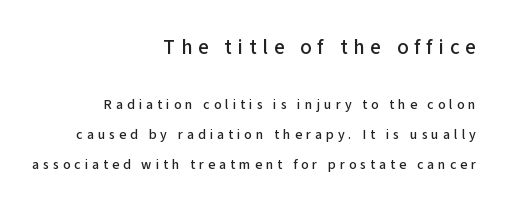
Leading is clearly above the norm, producing a sparse column. Words float on clear page, feet unadorned. Alignment: flush right. These lines were composed using upright roman letters. Visually, the top section dominates because its glyphs are scaled up. Spacing between characters has been opened up far beyond the box default.
